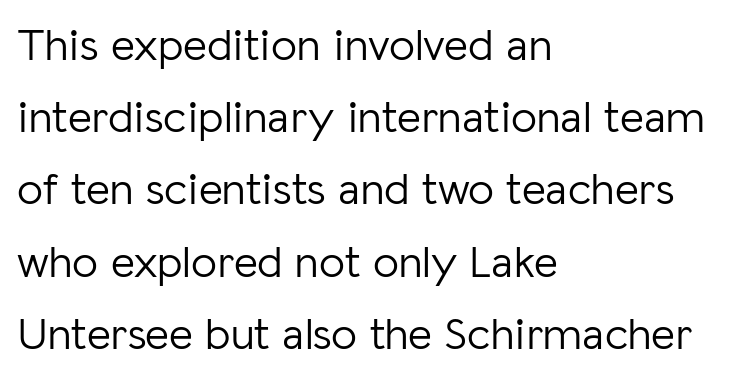
Here the designer chose a conventional face with non-uniform glyph widths. The rows are spaced the way most documents space them. Honestly, there is no underline to notice here at all. Is this a sans? Yes — the strokes have no serifs.
